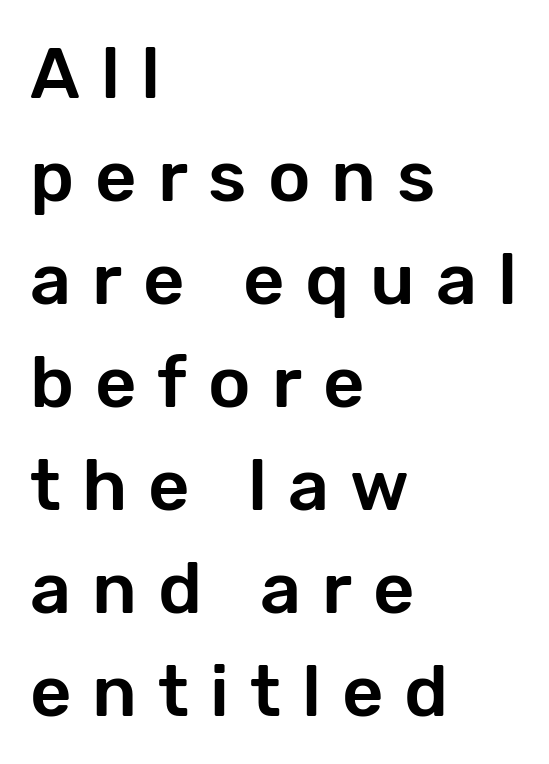
{"serif": "no", "italic": "no", "width": "normal", "stroke_contrast": "low", "x_height": "medium", "monospaced": "no", "underline": "no", "align": "left", "line_spacing": "normal", "line_spacing_ratio": 1.43, "letter_spacing": "wide", "letter_spacing_em": 0.29, "glyph_px": 72}
